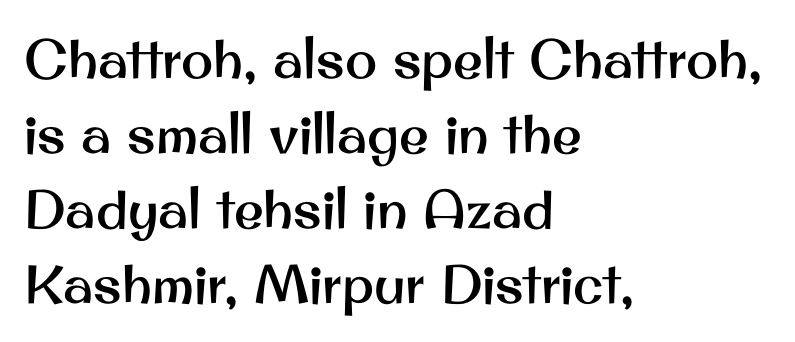
The passage shown stacks its lines at a standard gap. The type family on display is of the sans-serif kind. Notice how the passage keeps a crisp vertical edge on the left only. Varying glyph widths throughout — classic text-font behaviour. Nobody drew a line under any word here.
